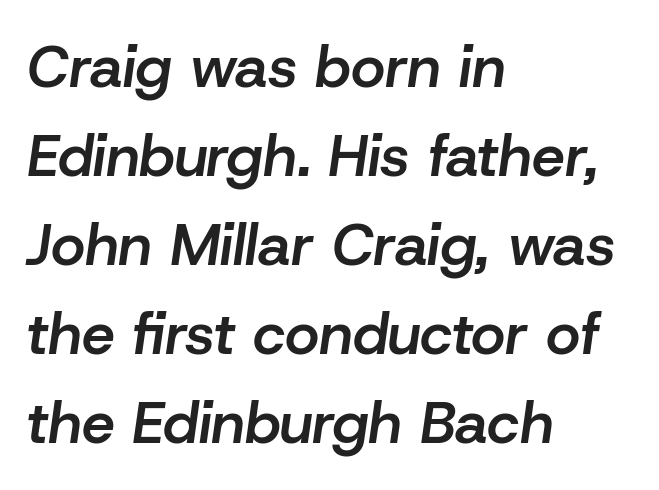
The paragraph has a hard left edge and a soft right edge. Slightly chunky letters — semibold, I'd say, not full bold. Leading matches the norm, producing a regular column. Here the glyphs are tracked normally, forming tight word shapes. There's an unmistakable incline to the writing here. Note the varied advance widths — an 'i' is clearly narrower than an 'm'.
